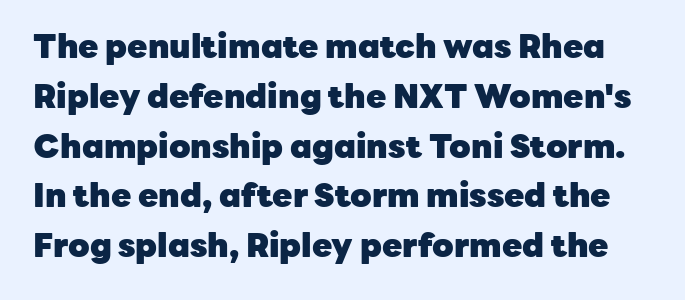
The image shows 33 px heavy sans-serif type, upright; set normal line spacing (1.51x), normal letter spacing, not underlined; low stroke contrast and a medium x-height.
